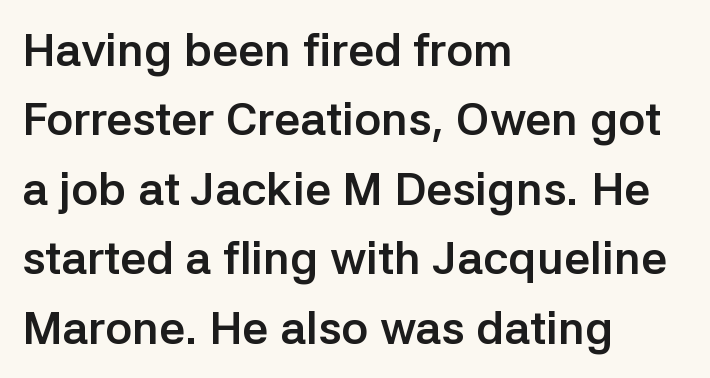
Q: Is the text bold? A: Yes.
Q: Is the text italic (slanted)? A: No, it is upright.
Q: Is the typeface a serif or a sans-serif typeface? A: Sans-serif.
Q: Is the text underlined? A: No.
Q: How is the paragraph aligned? A: Left-aligned.
Q: Is the spacing between letters normal or unusually wide? A: Normal.
Q: Is the spacing between lines tight, normal or loose? A: Normal.
Q: Width (condensed, normal, or wide)? A: Normal.
Q: Stroke contrast? A: Low.
Q: x-height? A: Medium.
Q: Monospaced? A: No.
